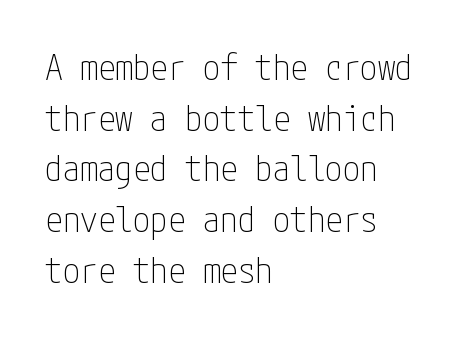
{"serif": "no", "italic": "no", "bold": "no", "weight": "thin", "width": "condensed", "stroke_contrast": "low", "x_height": "medium", "underline": "no", "align": "left", "line_spacing": "normal", "line_spacing_ratio": 1.45, "letter_spacing": "normal", "letter_spacing_em": 0.0, "glyph_px": 35}
